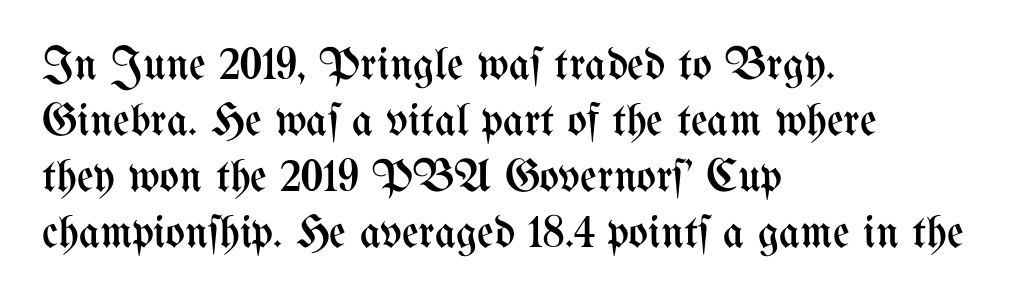
The letters advance in unequal steps, a hallmark of proportional type. Every row of glyphs begins at an identical x-position on the left. Default kerning and tracking; the words read as compact shapes. The words here are not underlined.
